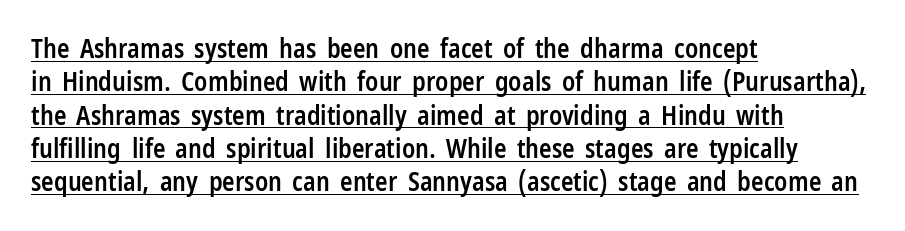
The image shows 26 px text type, upright; set left-aligned, normal line spacing (1.28x), normal letter spacing, underlined.
